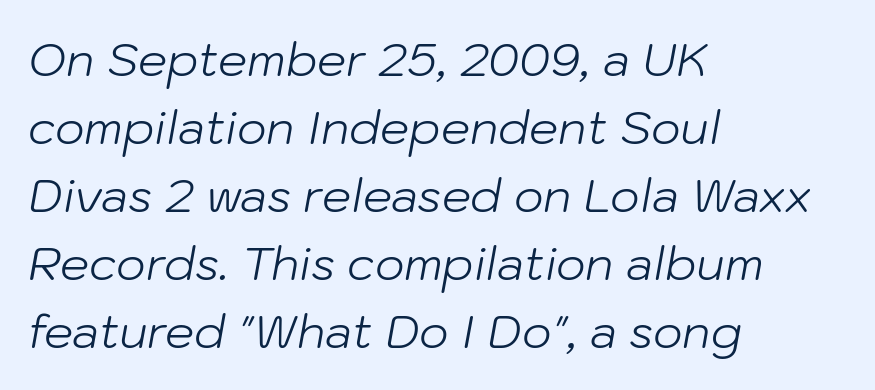
Q: Is the text bold? A: No.
Q: Is the text italic (slanted)? A: Yes, it leans right by about 10 degrees.
Q: Is the text underlined? A: No.
Q: How is the paragraph aligned? A: Left-aligned.
Q: Is the spacing between letters normal or unusually wide? A: Normal.
Q: Is the spacing between lines tight, normal or loose? A: Normal.
Q: Width (condensed, normal, or wide)? A: Normal.
Q: Stroke contrast? A: Low.
Q: x-height? A: Medium.
Q: Monospaced? A: No.
